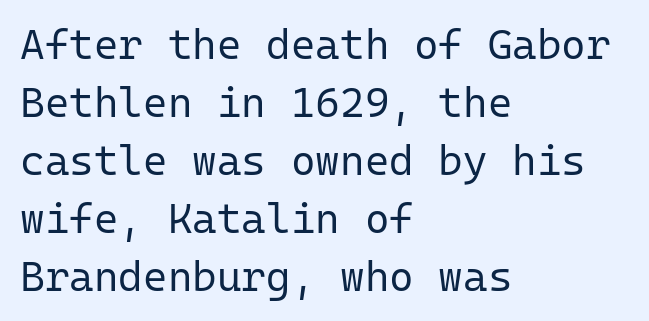
Q: Is the text bold? A: No.
Q: Is the text italic (slanted)? A: No, it is upright.
Q: Is the typeface a serif or a sans-serif typeface? A: Sans-serif.
Q: Is the text underlined? A: No.
Q: How is the paragraph aligned? A: Left-aligned.
Q: Is the spacing between letters normal or unusually wide? A: Normal.
Q: Is the spacing between lines tight, normal or loose? A: Normal.
Q: Width (condensed, normal, or wide)? A: Normal.
Q: Stroke contrast? A: Low.
Q: x-height? A: Medium.
Q: Monospaced? A: Yes.
